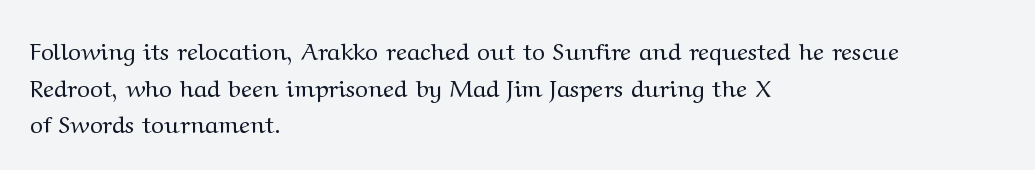
Q: Is the text bold? A: No.
Q: Is the text italic (slanted)? A: No, it is upright.
Q: Is the text underlined? A: No.
Q: How is the paragraph aligned? A: Left-aligned.
Q: Is the spacing between letters normal or unusually wide? A: Normal.
Q: Is the spacing between lines tight, normal or loose? A: Normal.
